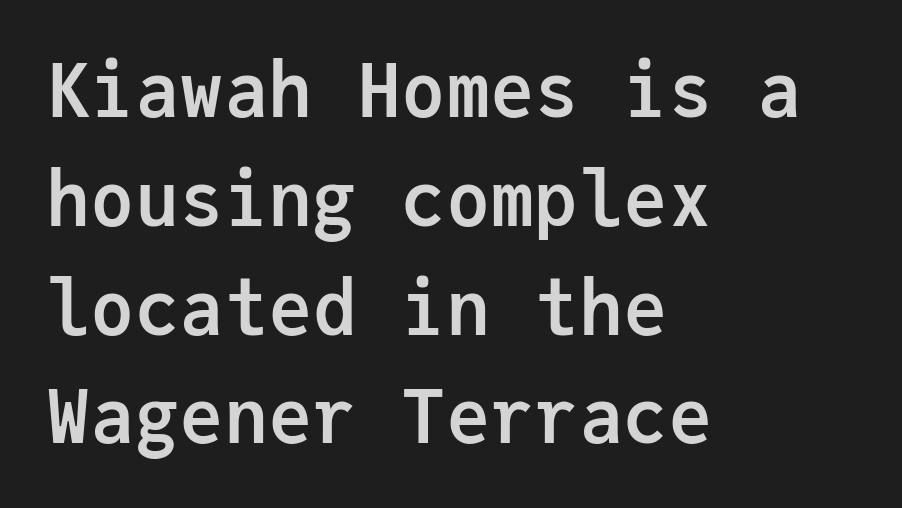
Q: Is the text bold? A: Yes.
Q: Is the text italic (slanted)? A: No, it is upright.
Q: Is the typeface a serif or a sans-serif typeface? A: Sans-serif.
Q: Is the text underlined? A: No.
Q: How is the paragraph aligned? A: Left-aligned.
Q: Is the spacing between letters normal or unusually wide? A: Normal.
Q: Is the spacing between lines tight, normal or loose? A: Normal.
Q: Width (condensed, normal, or wide)? A: Normal.
Q: Stroke contrast? A: Low.
Q: x-height? A: Medium.
Q: Monospaced? A: Yes.
